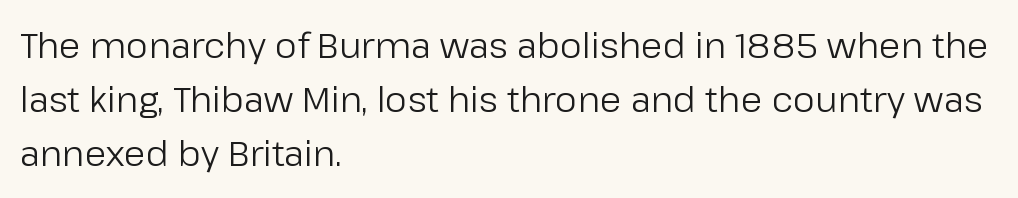
A bare baseline throughout the passage. There is no visible air inserted between adjacent glyphs. Proportional: the letters do not fall into vertical columns. Evenly set lines give the paragraph a standard silhouette. You can tell it's not italic because the verticals are truly vertical. What kind of face is this? One without serifs — a sans.
